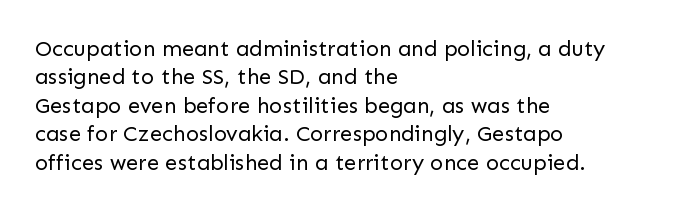
Q: Is the text bold? A: No.
Q: Is the text italic (slanted)? A: No, it is upright.
Q: Is the text underlined? A: No.
Q: How is the paragraph aligned? A: Left-aligned.
Q: Is the spacing between letters normal or unusually wide? A: Normal.
Q: Is the spacing between lines tight, normal or loose? A: Normal.
